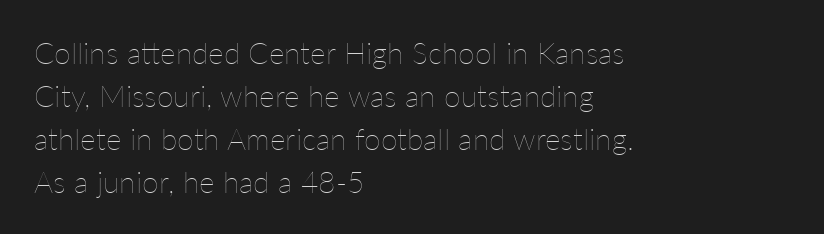
Teacher's note: observe the even left margin — that is flush-left alignment. The face used here is proportionally spaced, like ordinary book or web type. No word sits above an underline. A normal amount of white space separates one row of letters from the next. Compared with typical body copy, the letter spacing here is the same.
